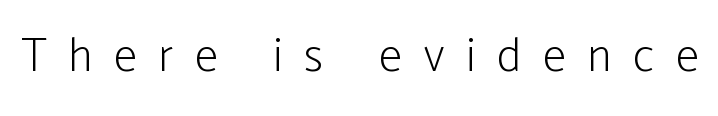
The passage shown is not underscored anywhere. Substantial extra tracking has been applied to these lines. The typesetting does not lean heavy: it is not bold. The typeface chosen for these lines omits serifs. A roman cut, with each character standing at attention.
